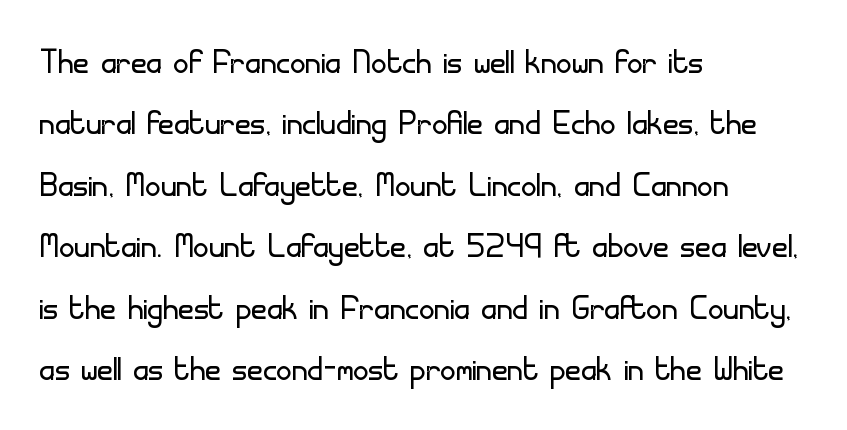
Looks like regular typesetting: each glyph gets only the width it needs. In terms of leading, this rendering sits right in the middle. Each row of text sits above clean, open space. Is this a heavy cut? Hardly; it is regular or lighter. Is there any slant? The stems are plumb.
